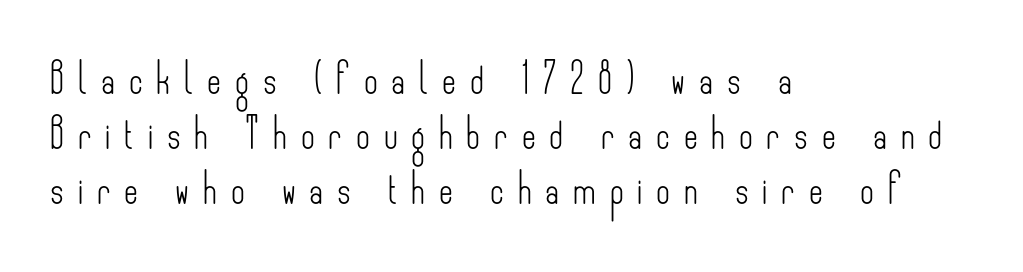
The image shows 30 px light, condensed sans-serif type, upright; set left-aligned, line spacing 1.83x, unusually wide letter spacing (+0.46 em), not underlined; low stroke contrast and a small x-height.
